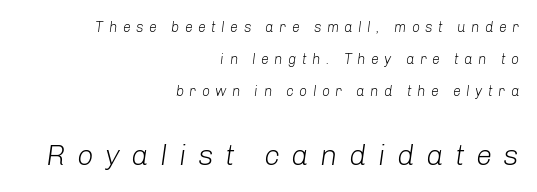
The more generous point size was reserved for the lower chunk. The space directly below the letters is spotless. An italicized treatment has been applied to the whole sample. Here the glyphs are tracked loosely, breaking word shapes into spaced letters. A typesetter would call this proportional, since set widths differ per character. Compared with a flush-left layout, this one pins lines to the opposite, right side.
